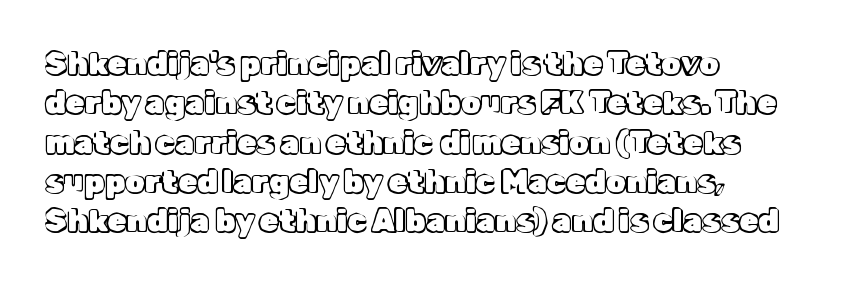
The zone under the glyphs is completely vacant. Line spacing here is normal. Standard letterfit; no display-style spreading of the glyphs. The lettering holds an erect, upright posture throughout. You could not count columns in this text — the font is proportionally spaced. The rag falls on the right side of this text block.
